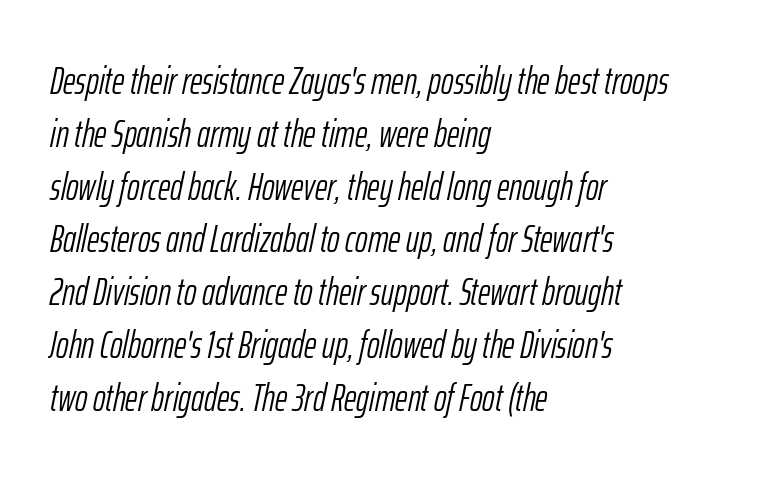
Only glyphs here, with clear space below each row. The font's italic variant was chosen for this text. These glyphs show unthickened strokes, regular width or finer. Quick note: interline space is typical. Teacher's note: observe the even left margin — that is flush-left alignment. Characters follow at the spacing the type designer built in.
